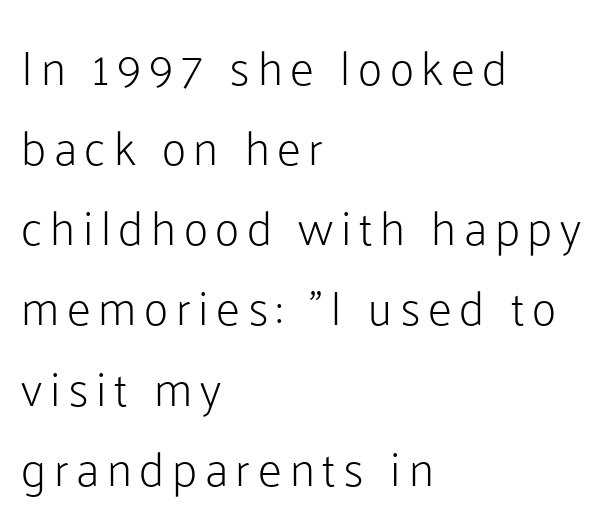
No chunkiness to these letters — they're not bold. Posture: straight, roman, zero tilt. The space directly below the letters is spotless. Grotesque or geometric, the face here clearly has no serifs. You could not count columns in this text — the font is proportionally spaced. The rows are spaced the way most documents space them.
